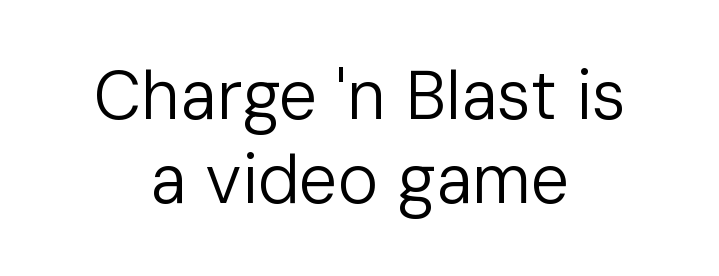
Q: Is the text bold? A: No.
Q: Is the text italic (slanted)? A: No, it is upright.
Q: Is the typeface a serif or a sans-serif typeface? A: Sans-serif.
Q: Is the text underlined? A: No.
Q: How is the paragraph aligned? A: Centered.
Q: Is the spacing between letters normal or unusually wide? A: Normal.
Q: Width (condensed, normal, or wide)? A: Normal.
Q: Stroke contrast? A: Low.
Q: x-height? A: Medium.
Q: Monospaced? A: No.
